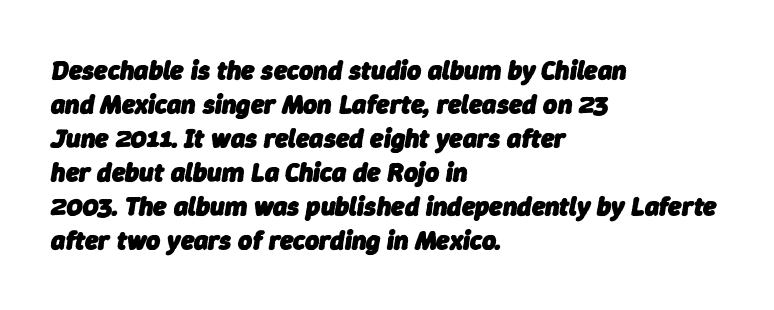
The image shows 27 px bold type, italic (leaning right); set left-aligned, normal line spacing (1.26x), normal letter spacing, not underlined.
